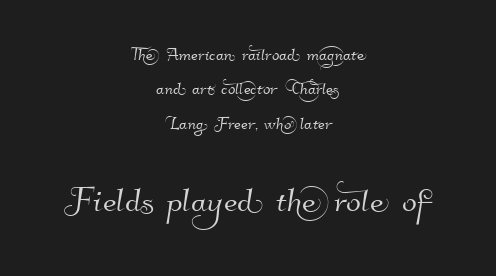
Q: Is the typeface a serif or a sans-serif typeface? A: Sans-serif.
Q: Is the text underlined? A: No.
Q: How is the paragraph aligned? A: Centered.
Q: Is the spacing between letters normal or unusually wide? A: Normal.
Q: Is the spacing between lines tight, normal or loose? A: Normal.
Q: Which block of text is set in a larger size, the first (top) or the second (bottom)? A: The second (bottom) one.
Q: Width (condensed, normal, or wide)? A: Normal.
Q: Stroke contrast? A: High.
Q: x-height? A: Small.
Q: Monospaced? A: No.
